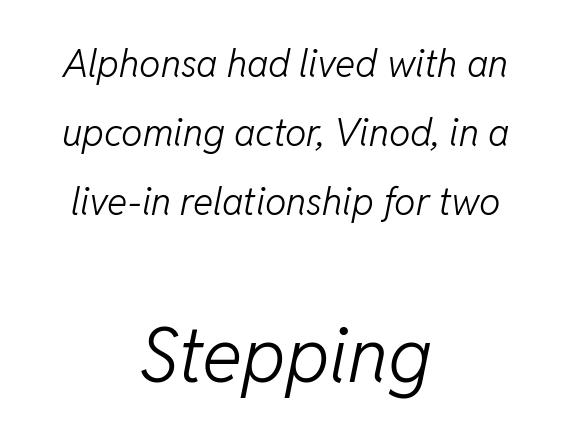
Q: Is the text bold? A: No.
Q: Is the text italic (slanted)? A: Yes, it leans right by about 11 degrees.
Q: Is the text underlined? A: No.
Q: How is the paragraph aligned? A: Centered.
Q: Is the spacing between letters normal or unusually wide? A: Normal.
Q: Which block of text is set in a larger size, the first (top) or the second (bottom)? A: The second (bottom) one.
Q: Width (condensed, normal, or wide)? A: Normal.
Q: Stroke contrast? A: Low.
Q: x-height? A: Medium.
Q: Monospaced? A: No.
